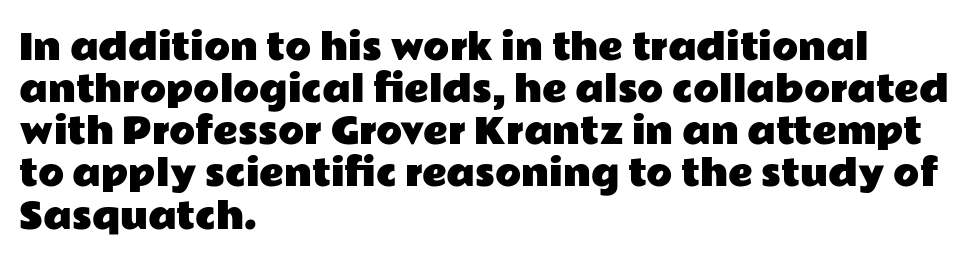
The image shows 34 px wide sans-serif type, upright; set left-aligned, line spacing 1.24x, normal letter spacing, not underlined; low stroke contrast and a medium x-height.
